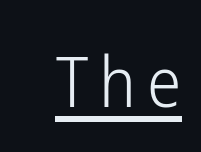
{"serif": "no", "italic": "no", "bold": "no", "weight": "light", "width": "condensed", "stroke_contrast": "low", "x_height": "medium", "monospaced": "no", "underline": "yes", "glyph_px": 69}
